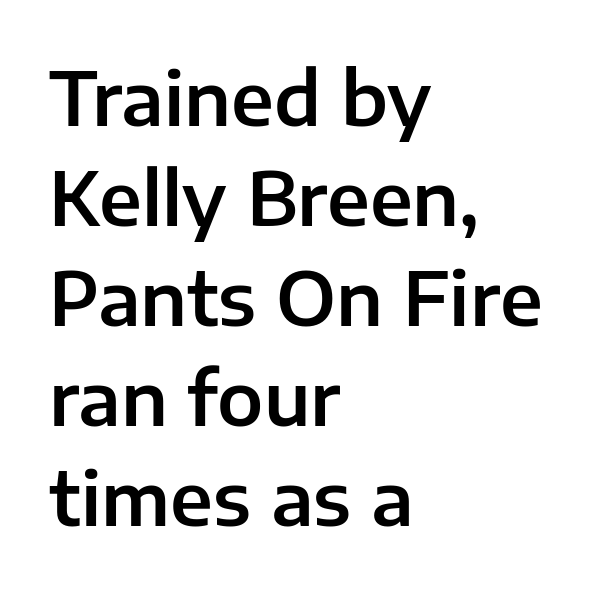
The image shows 74 px sans-serif type, upright; set left-aligned, normal line spacing (1.35x), normal letter spacing, not underlined; low stroke contrast and a medium x-height.
